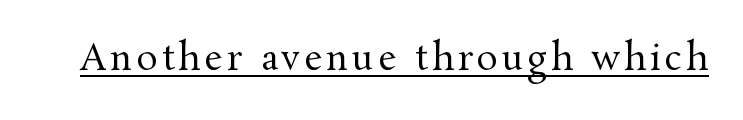
Descenders here cross a horizontal rule under the line. Old-style or modern, the face here clearly has serifs. It's the straight-up-and-down kind of type. Unbolded letterforms with no extra heft. Varying glyph widths throughout — classic text-font behaviour.
